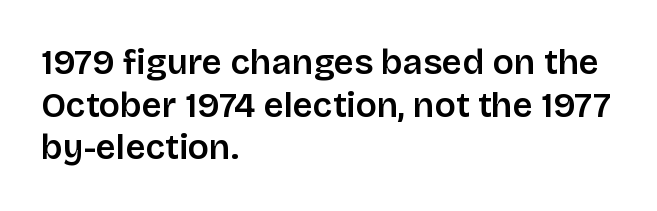
{"serif": "no", "italic": "no", "bold": "semi", "weight": "semibold", "width": "normal", "stroke_contrast": "low", "x_height": "large", "monospaced": "no", "underline": "no", "align": "left", "line_spacing_ratio": 1.22, "letter_spacing": "normal", "letter_spacing_em": 0.0, "glyph_px": 35}
